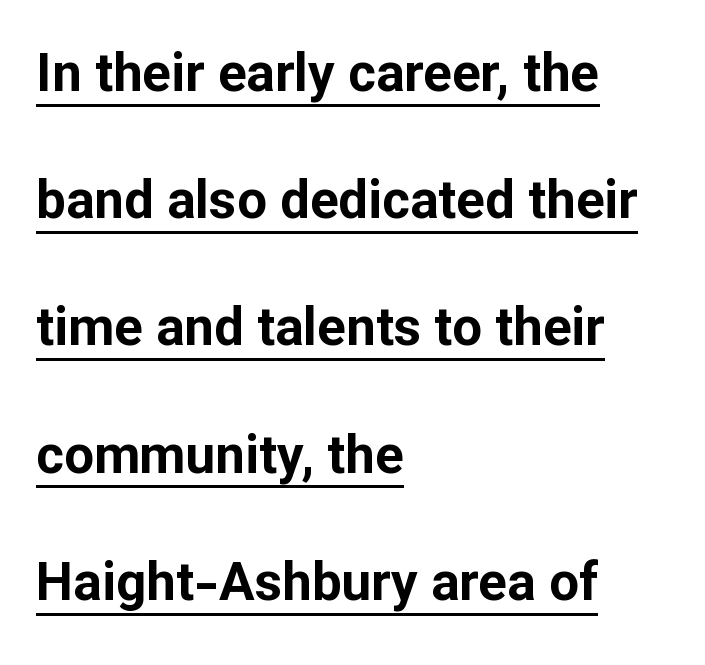
{"serif": "no", "italic": "no", "bold": "yes", "weight": "bold", "width": "normal", "stroke_contrast": "low", "x_height": "medium", "monospaced": "no", "underline": "yes", "align": "left", "line_spacing": "loose", "line_spacing_ratio": 2.4, "letter_spacing": "normal", "letter_spacing_em": 0.0, "glyph_px": 53}
